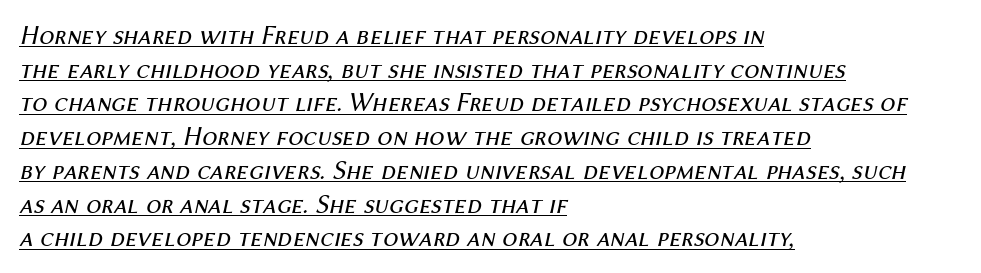
{"italic": "yes", "lean": "right", "slant_degrees": 12, "bold": "no", "underline": "yes", "align": "left", "line_spacing": "normal", "line_spacing_ratio": 1.25, "letter_spacing": "normal", "letter_spacing_em": 0.0, "glyph_px": 27}
